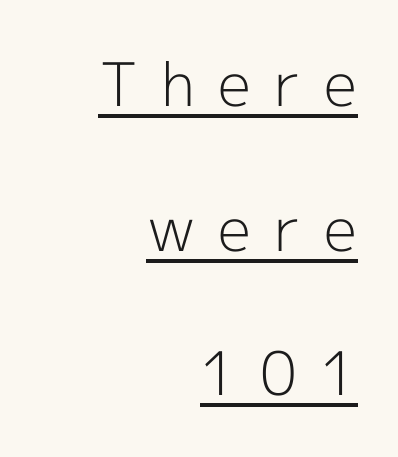
The image shows 60 px light sans-serif type, upright; set right-aligned, loose line spacing (2.41x), unusually wide letter spacing (+0.39 em), underlined; a medium x-height.
